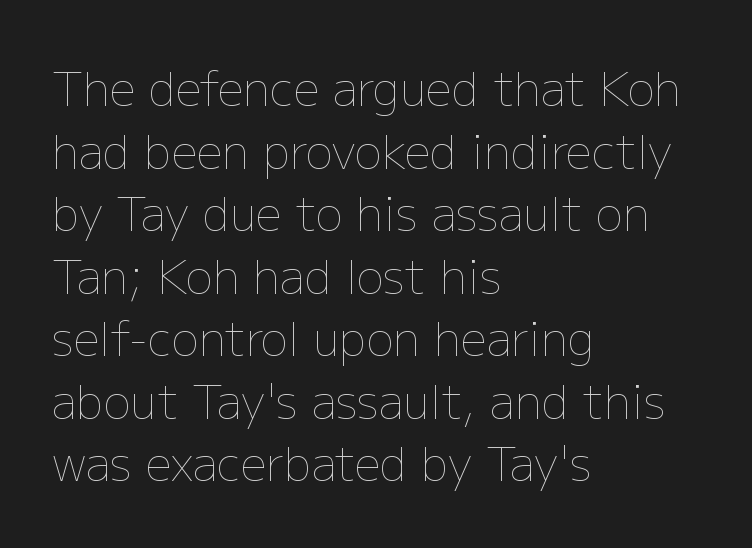
The image shows 46 px thin type, upright; set left-aligned, normal line spacing (1.36x), normal letter spacing, not underlined; low stroke contrast and a medium x-height.
